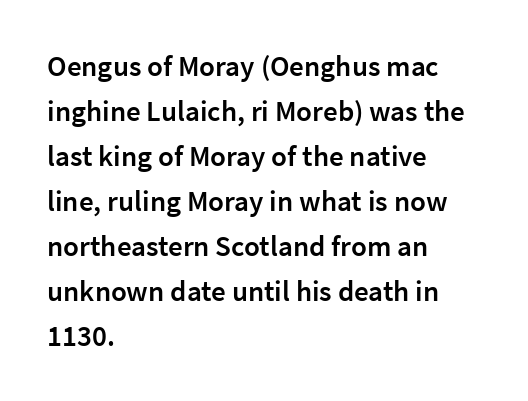
{"serif": "no", "italic": "no", "bold": "semi", "weight": "semibold", "width": "normal", "stroke_contrast": "low", "x_height": "medium", "monospaced": "no", "underline": "no", "align": "left", "line_spacing": "normal", "line_spacing_ratio": 1.55, "letter_spacing": "normal", "letter_spacing_em": 0.0, "glyph_px": 29}
